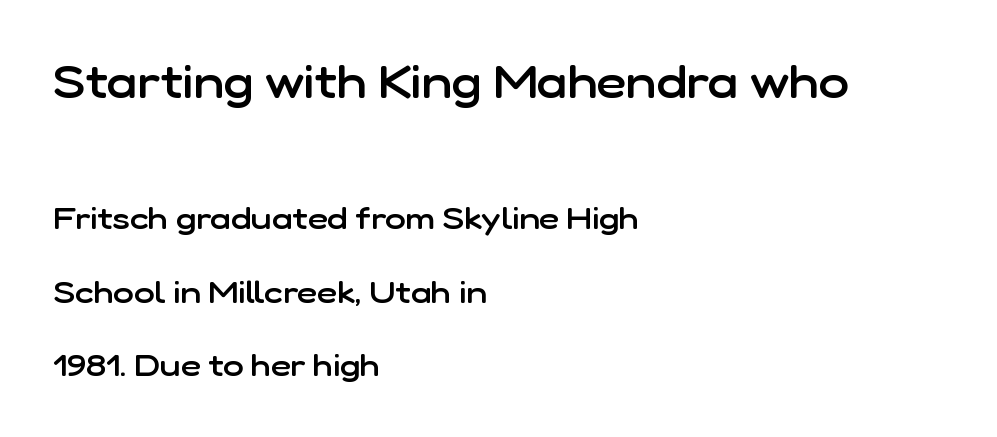
Default kerning and tracking; the words read as compact shapes. Stems and bowls a touch heavier than normal — semibold. If you squint, the top block still reads clearly — it's the larger of the two. Clear beneath every line of the passage. Each line starts at the same left margin while the right side varies.
